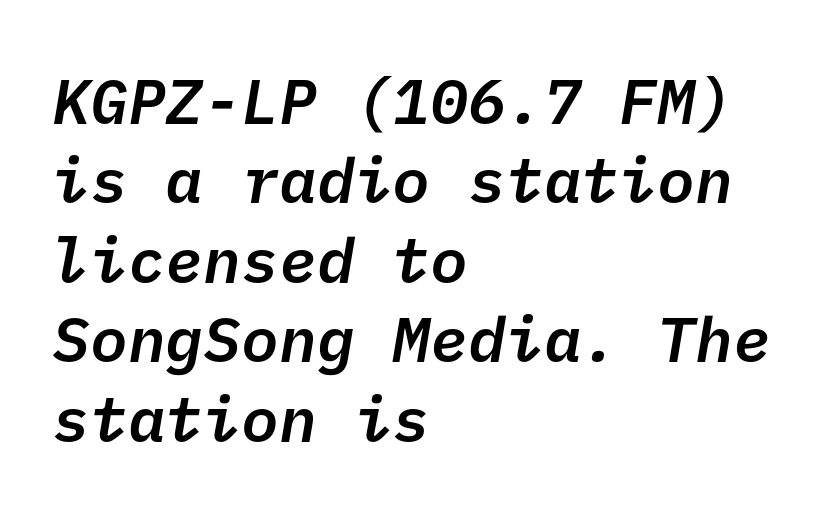
The image shows 63 px semibold sans-serif type; set left-aligned, normal line spacing (1.26x), normal letter spacing, not underlined; low stroke contrast and a medium x-height.
